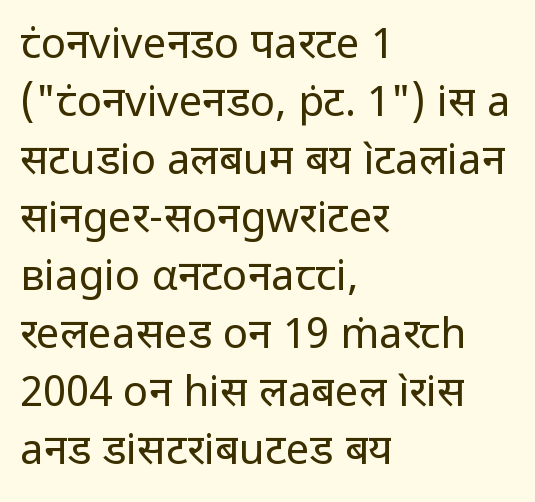
Horizontal alignment here is leftward, the default for most running prose. Each new line begins a customary step beneath the previous one. Notice how the stems are strictly vertical — no italics here. Note the varied advance widths — an 'i' is clearly narrower than an 'm'. This sample uses a sans-serif face.
